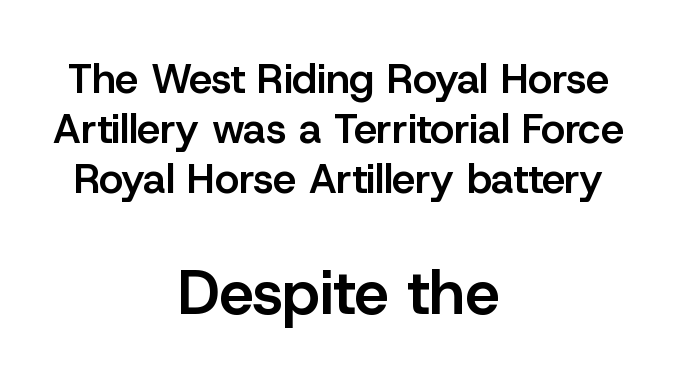
The area under the type is left untouched. Notice how the passage keeps no hard edge, just a central spine. The font family rendered here belongs to the sans-serif group. Each letter keeps its own natural width here, so spacing adapts to shape. Vertical strokes here are truly vertical. You could call the tracking neutral — neither tight nor loose.
